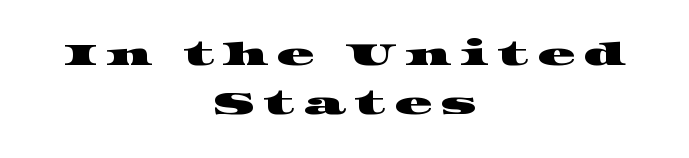
The image shows 31 px wide serif type; set centered, normal line spacing (1.58x), unusually wide letter spacing (+0.27 em), not underlined; high stroke contrast and a large x-height.
